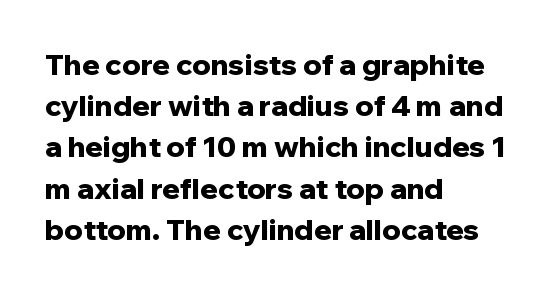
Reading down the block, your eye returns to a fixed left position each line. Evenly set lines give the paragraph a standard silhouette. The typography opts for an upright posture over an oblique one. Nothing unusual about the tracking: characters are spaced as the font intends. Rule under the text: the space is simply empty.
